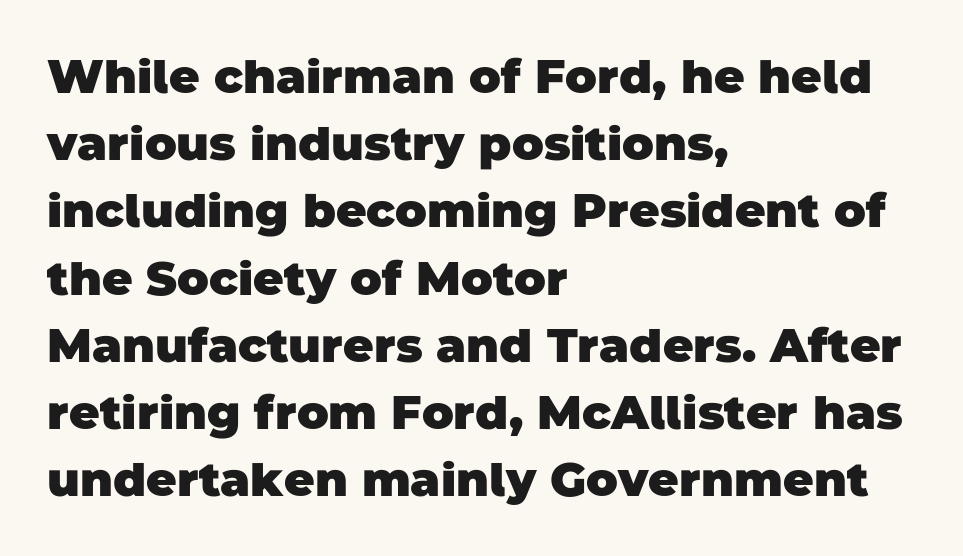
The image shows 47 px heavy sans-serif type; set left-aligned, normal line spacing (1.43x), normal letter spacing, not underlined; low stroke contrast and a large x-height.
